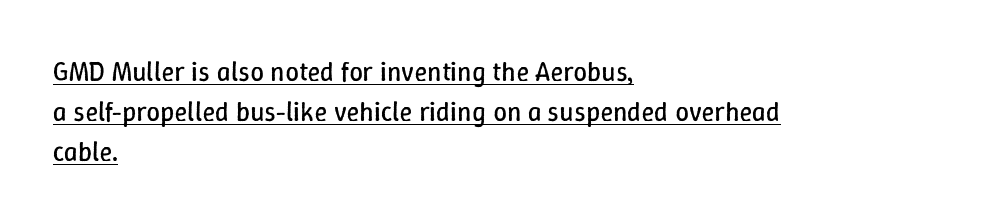
The image shows 27 px text type, upright; set left-aligned, normal line spacing (1.49x), normal letter spacing, underlined.
